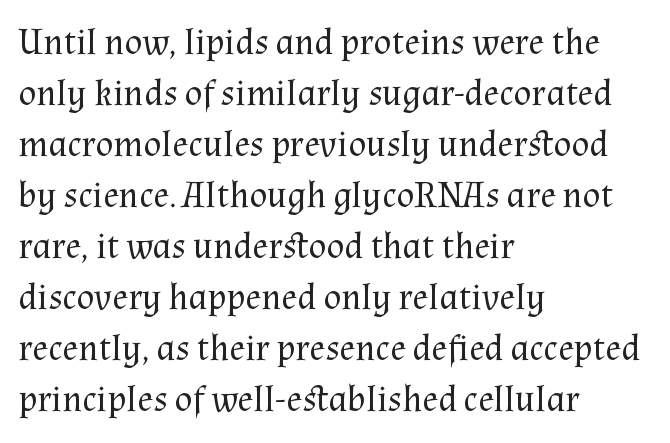
The image shows 37 px regular-weight type, upright; set left-aligned, normal line spacing (1.38x), normal letter spacing, not underlined; medium stroke contrast and a medium x-height.
